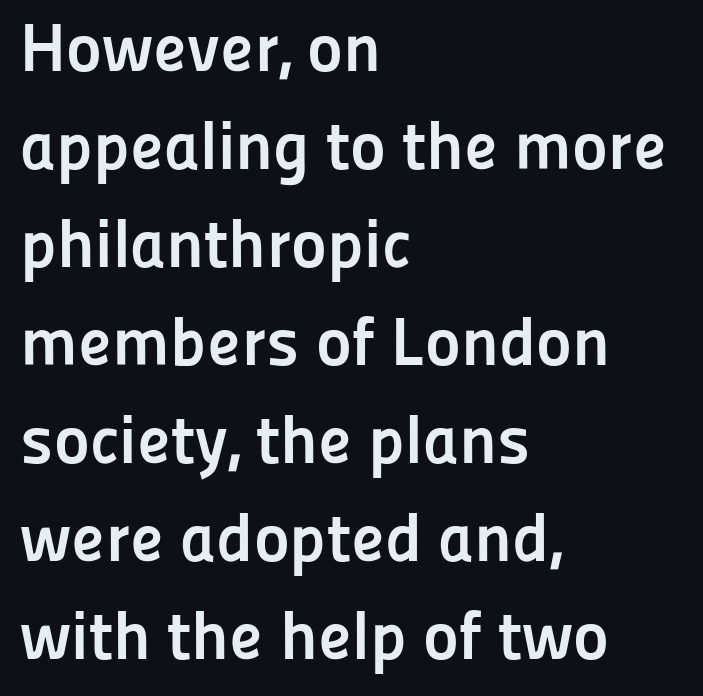
The image shows 68 px semibold sans-serif type, upright; set left-aligned, normal line spacing (1.44x), normal letter spacing, not underlined; low stroke contrast and a medium x-height.
